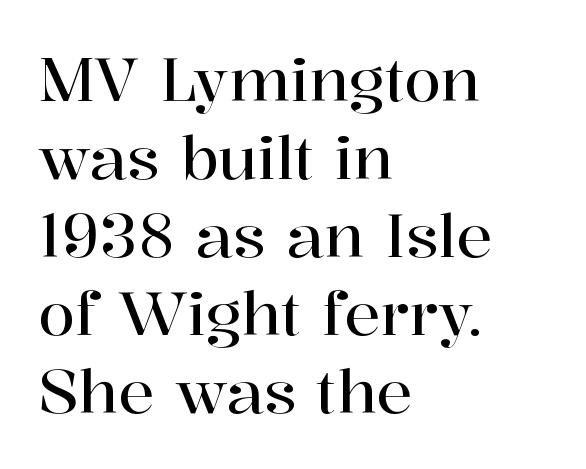
{"serif": "yes", "italic": "no", "width": "normal", "stroke_contrast": "high", "x_height": "medium", "monospaced": "no", "underline": "no", "align": "left", "line_spacing": "normal", "line_spacing_ratio": 1.3, "letter_spacing": "normal", "letter_spacing_em": 0.0, "glyph_px": 60}
